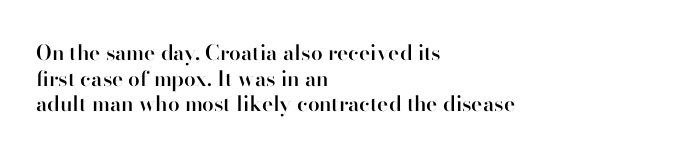
The image shows 21 px text type, upright; set left-aligned, line spacing 1.22x, normal letter spacing, not underlined.
